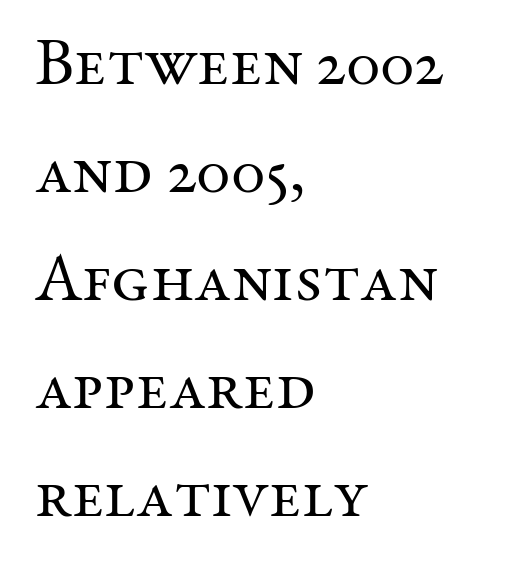
Q: Is the text bold? A: No.
Q: Is the text italic (slanted)? A: No, it is upright.
Q: Is the typeface a serif or a sans-serif typeface? A: Serif.
Q: Is the text underlined? A: No.
Q: How is the paragraph aligned? A: Left-aligned.
Q: Is the spacing between letters normal or unusually wide? A: Normal.
Q: Is the spacing between lines tight, normal or loose? A: Normal.
Q: Width (condensed, normal, or wide)? A: Normal.
Q: Stroke contrast? A: Medium.
Q: x-height? A: Medium.
Q: Monospaced? A: No.
